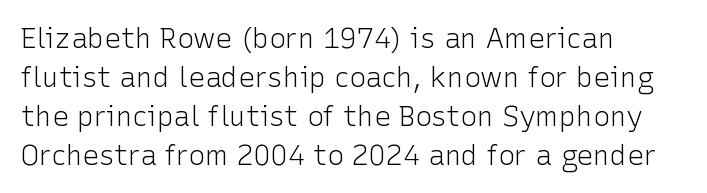
The image shows 28 px light sans-serif type, upright; set left-aligned, normal line spacing (1.39x), normal letter spacing, not underlined; low stroke contrast and a medium x-height.
